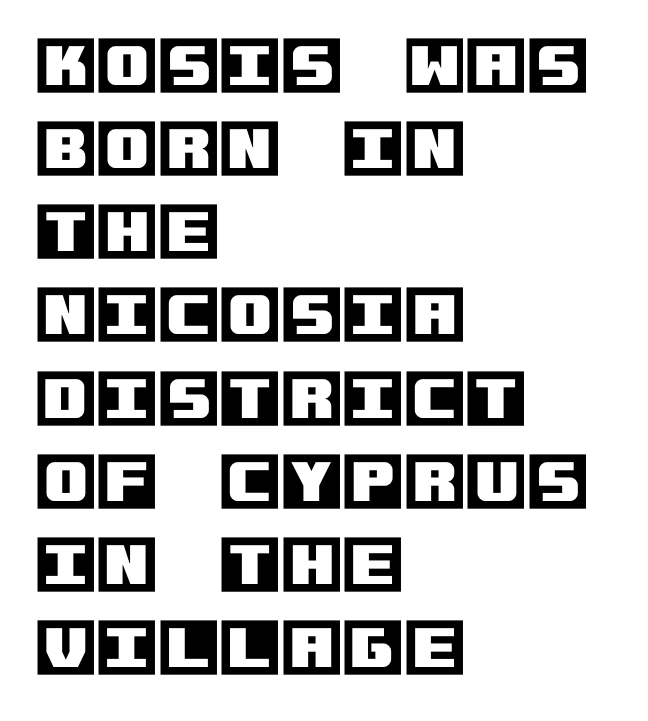
{"italic": "no", "width": "normal", "x_height": "large", "underline": "no", "align": "left", "line_spacing": "normal", "line_spacing_ratio": 1.32, "letter_spacing": "normal", "letter_spacing_em": 0.0, "glyph_px": 63}
